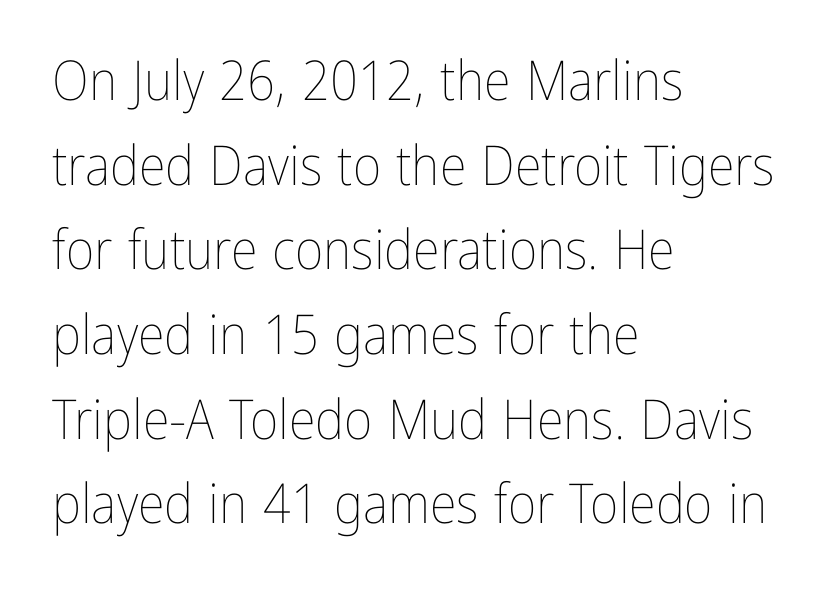
Q: Is the text bold? A: No.
Q: Is the text italic (slanted)? A: No, it is upright.
Q: Is the text underlined? A: No.
Q: How is the paragraph aligned? A: Left-aligned.
Q: Is the spacing between letters normal or unusually wide? A: Normal.
Q: Is the spacing between lines tight, normal or loose? A: Normal.
Q: Width (condensed, normal, or wide)? A: Condensed.
Q: Stroke contrast? A: Low.
Q: x-height? A: Medium.
Q: Monospaced? A: No.
